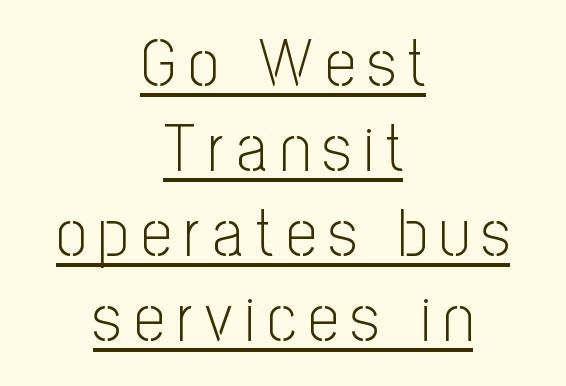
{"serif": "no", "italic": "no", "bold": "no", "weight": "light", "width": "condensed", "stroke_contrast": "low", "x_height": "medium", "monospaced": "no", "underline": "yes", "align": "center", "line_spacing": "normal", "line_spacing_ratio": 1.27, "glyph_px": 67}
